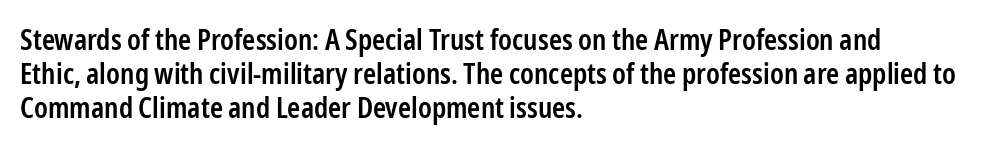
The rendering uses a semibold face; strokes are thickened but not to full bold. This is the regular roman posture of the typeface. Looks like regular typesetting: each glyph gets only the width it needs. Line beginnings align vertically; line endings do not. Serif or sans? Sans — the stroke terminals are bare.
